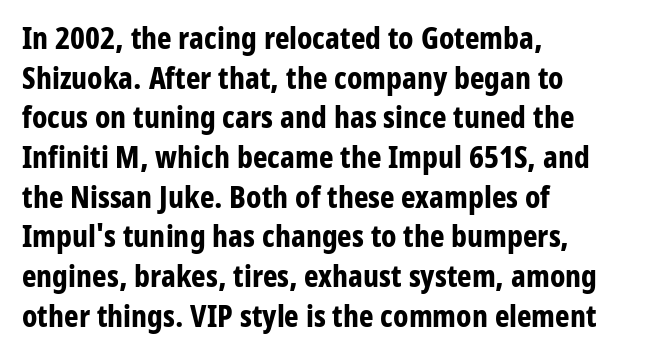
Decoration check: the copy has no underline. The line-height multiplier appears to be the usual default. Nobody touched the tracking dial on this one. Is this a fixed-width face? No — the glyphs have proportional, varying widths.
